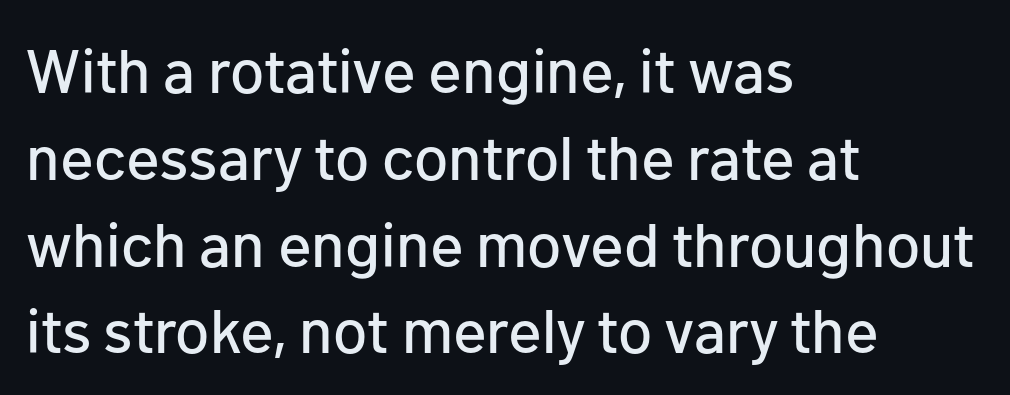
{"serif": "no", "italic": "no", "width": "normal", "stroke_contrast": "low", "x_height": "medium", "monospaced": "no", "underline": "no", "align": "left", "line_spacing": "normal", "line_spacing_ratio": 1.4, "letter_spacing": "normal", "letter_spacing_em": 0.0, "glyph_px": 62}
